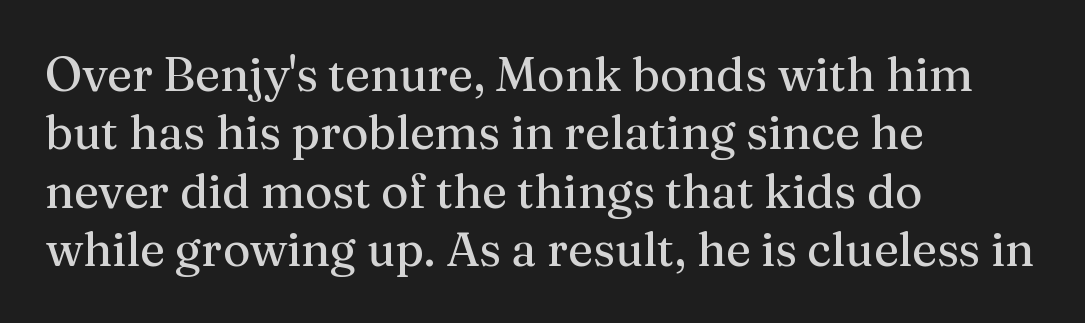
{"serif": "yes", "italic": "no", "width": "normal", "stroke_contrast": "medium", "x_height": "medium", "monospaced": "no", "underline": "no", "align": "left", "line_spacing_ratio": 1.24, "letter_spacing": "normal", "letter_spacing_em": 0.0, "glyph_px": 47}
